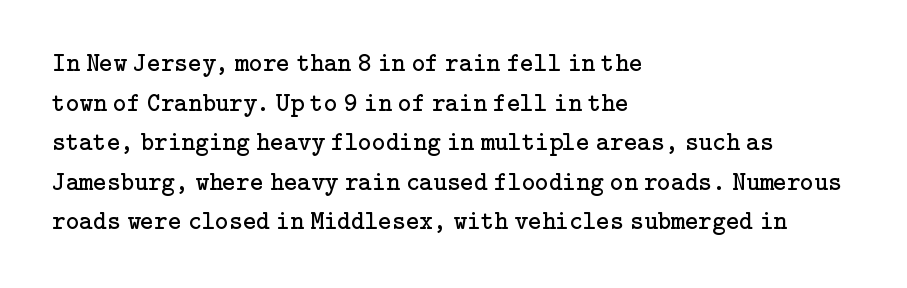
The image shows 26 px text type, upright; set left-aligned, normal line spacing (1.52x), normal letter spacing, not underlined.
